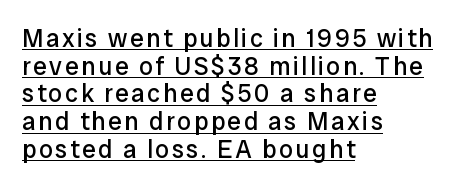
{"italic": "no", "bold": "no", "underline": "yes", "align": "left", "line_spacing": "tight", "line_spacing_ratio": 1.11, "glyph_px": 25}
